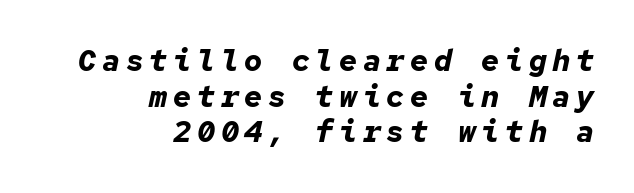
Q: Is the text bold? A: Yes.
Q: Is the text italic (slanted)? A: Yes, it leans right by about 12 degrees.
Q: Is the text underlined? A: No.
Q: How is the paragraph aligned? A: Right-aligned.
Q: Width (condensed, normal, or wide)? A: Normal.
Q: Stroke contrast? A: Low.
Q: x-height? A: Medium.
Q: Monospaced? A: Yes.
